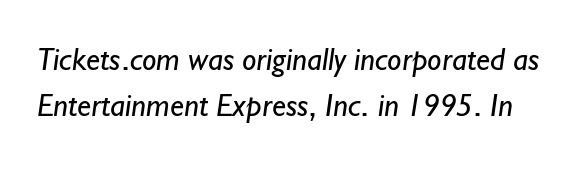
Do the characters align in a grid? No, the font is proportional. Baseline-to-baseline distance is the conventional proportion of letter height. These lines keep a tight, regular rhythm from letter to letter. The zone under the glyphs is completely vacant. The face looks like a standard text weight, possibly lighter. Note: no serifs on the glyphs.
